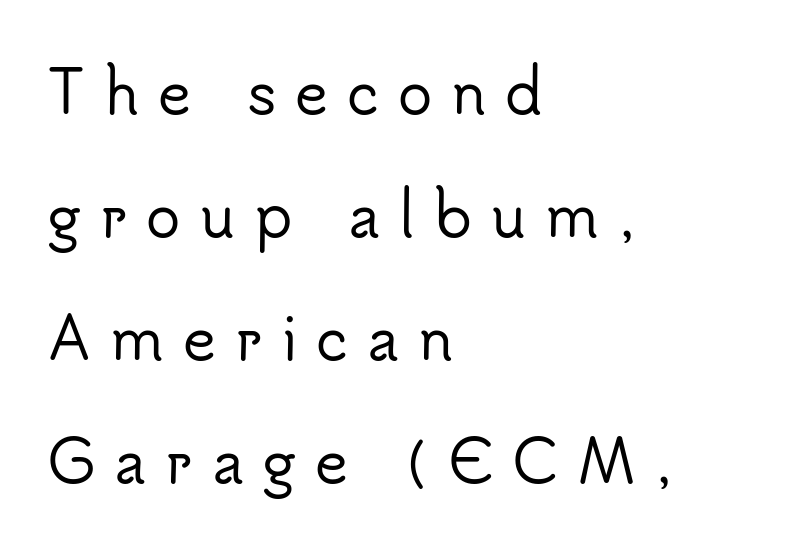
Horizontal alignment here is leftward, the default for most running prose. Notice how the stems are strictly vertical — no italics here. Think of a printed novel: that variable character pitch is what you see here. The glyphs are unaccompanied by any horizontal stroke below them.
